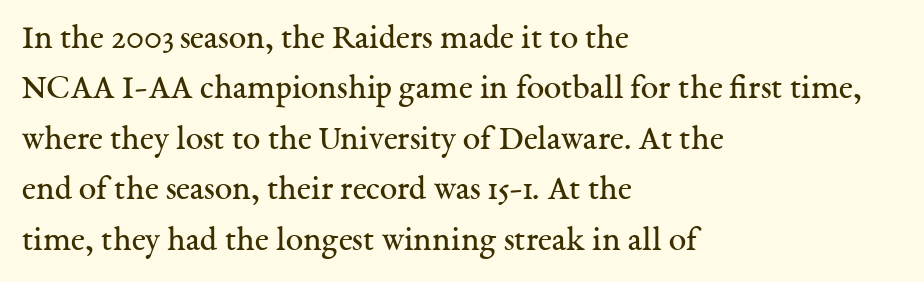
{"serif": "yes", "italic": "no", "bold": "no", "weight": "regular", "width": "normal", "stroke_contrast": "medium", "x_height": "medium", "monospaced": "no", "underline": "no", "align": "left", "line_spacing": "normal", "line_spacing_ratio": 1.44, "letter_spacing": "normal", "letter_spacing_em": 0.0, "glyph_px": 35}
